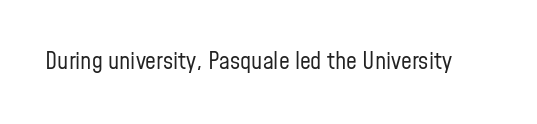
The image shows 24 px text type, upright; set normal letter spacing, not underlined.
